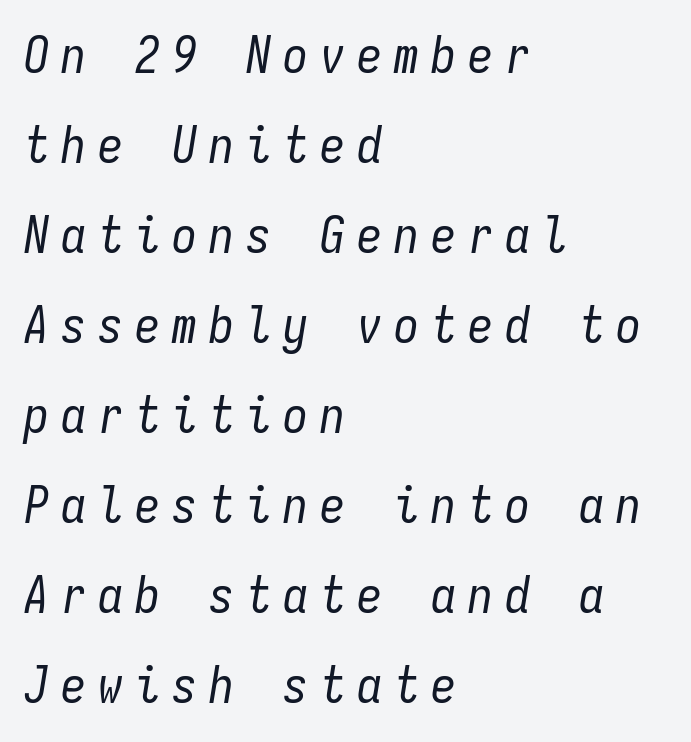
Caption: expanded tracking, letters set apart. The space beneath each line is pristine and unruled. Every row of glyphs begins at an identical x-position on the left. The text carries the slant typical of an italic or oblique font.
